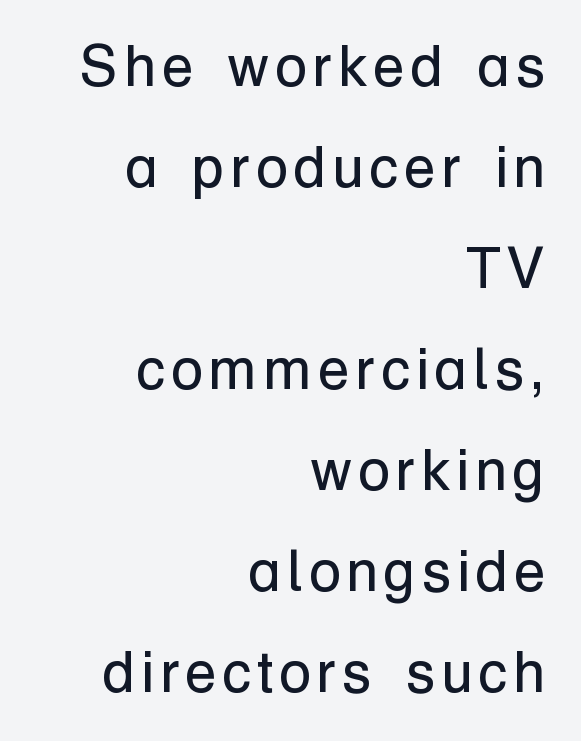
{"serif": "no", "italic": "no", "bold": "no", "weight": "regular", "width": "normal", "stroke_contrast": "low", "x_height": "medium", "monospaced": "no", "underline": "no", "align": "right", "line_spacing_ratio": 1.74, "glyph_px": 58}
